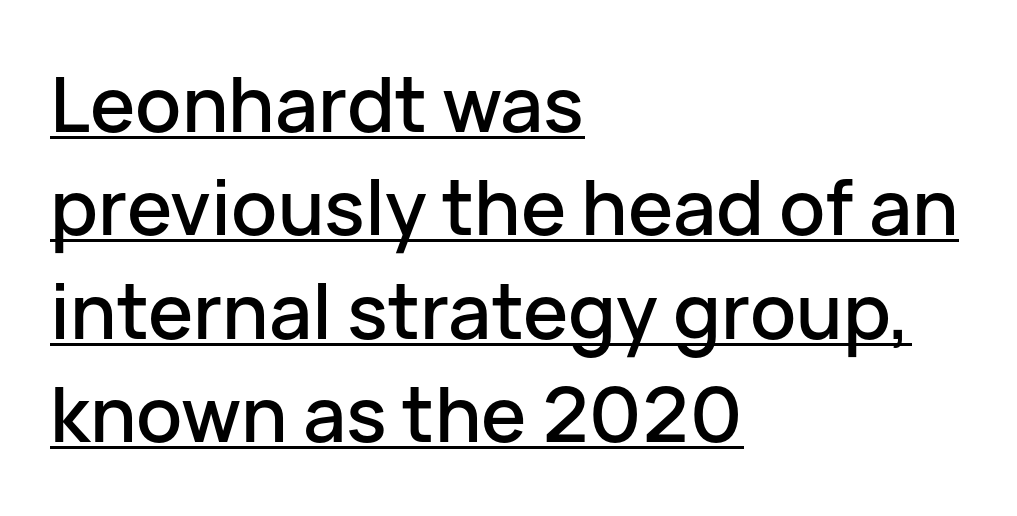
{"serif": "no", "italic": "no", "width": "normal", "stroke_contrast": "low", "x_height": "medium", "monospaced": "no", "underline": "yes", "align": "left", "line_spacing": "normal", "line_spacing_ratio": 1.36, "letter_spacing": "normal", "letter_spacing_em": 0.0, "glyph_px": 76}
